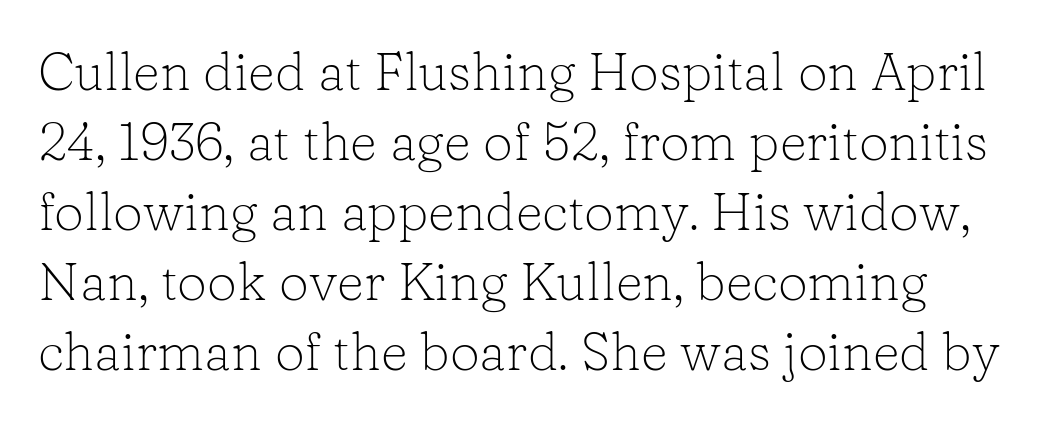
The image shows 53 px light serif type, upright; set normal line spacing (1.32x), normal letter spacing, not underlined; low stroke contrast and a medium x-height.
